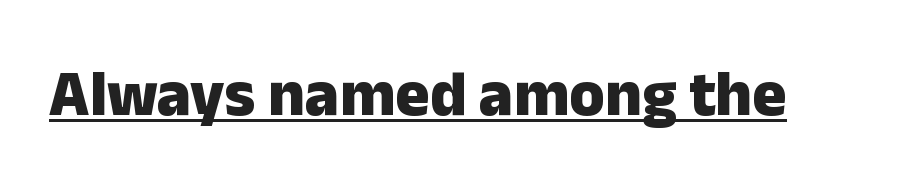
Typesetter's note: full bold, strokes at maximum text heaviness. Check the space under the baseline: a stroke is drawn there. Character widths vary here, with narrow letters taking less room than wide ones. The designer went with a sans here, leaving each stem footless.
